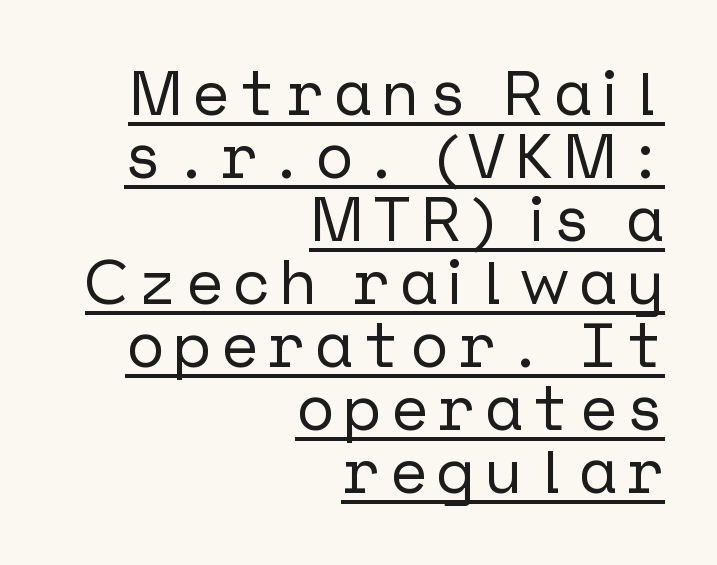
Characters remain perfectly vertical along every line. A student would call this right alignment; a typographer would say flush right, rag left. Type style note: lacks serifs. Beneath each row of characters lies a ruled line. Does the leading feel generous? Not at all — it's pinched.
